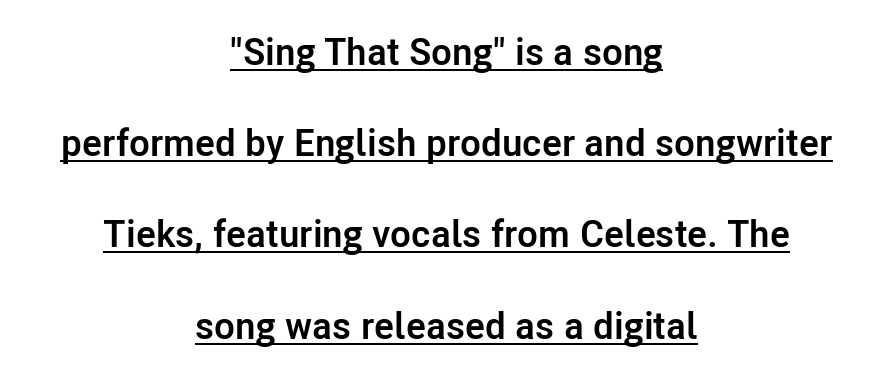
The image shows 38 px semibold sans-serif type, upright; set centered, loose line spacing (2.4x), normal letter spacing, underlined; low stroke contrast and a medium x-height.
